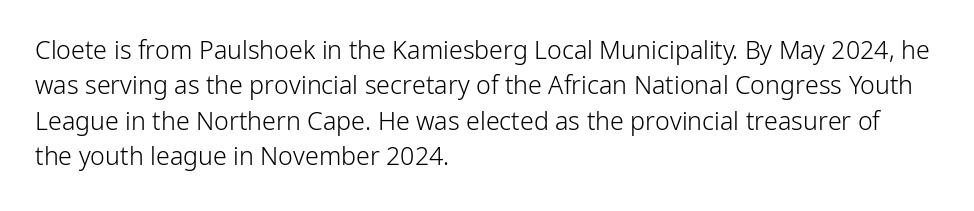
The image shows 25 px text type, upright; set left-aligned, normal line spacing (1.42x), normal letter spacing, not underlined.
